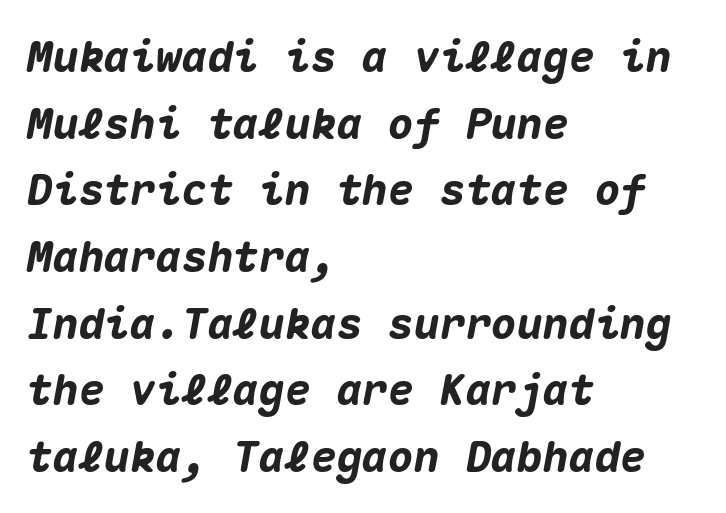
{"italic": "yes", "lean": "right", "slant_degrees": 10, "bold": "yes", "weight": "heavy", "width": "normal", "stroke_contrast": "medium", "x_height": "medium", "monospaced": "yes", "underline": "no", "align": "left", "line_spacing": "normal", "line_spacing_ratio": 1.55, "letter_spacing": "normal", "letter_spacing_em": 0.0, "glyph_px": 43}
